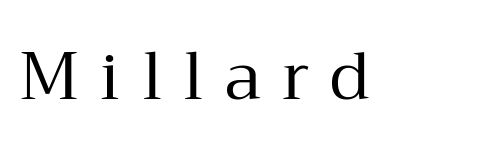
The string is rendered with underlining switched off. If you drew a line through each stem, it would be perfectly vertical. A typesetter would label this face a serif. Letters have the restrained weight of plain body copy at most. This sample uses expanded letter spacing, leaving extra air between glyphs. These lines are rendered in a variable-pitch font.
